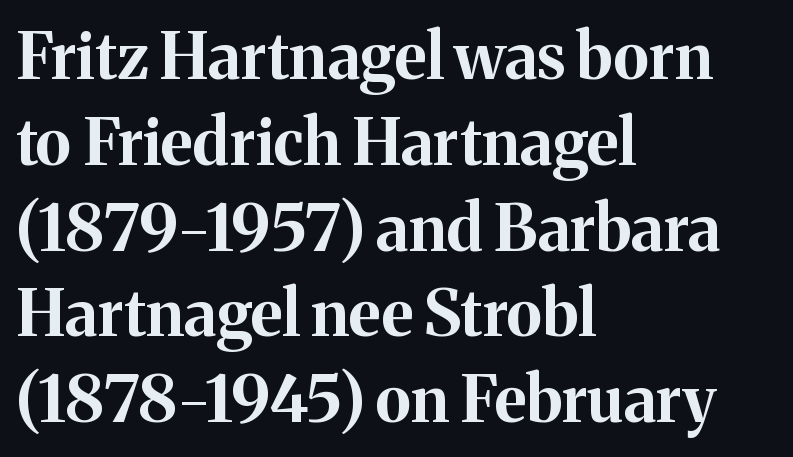
The image shows 64 px bold serif type, upright; set left-aligned, normal line spacing (1.34x), normal letter spacing, not underlined; medium stroke contrast and a medium x-height.
